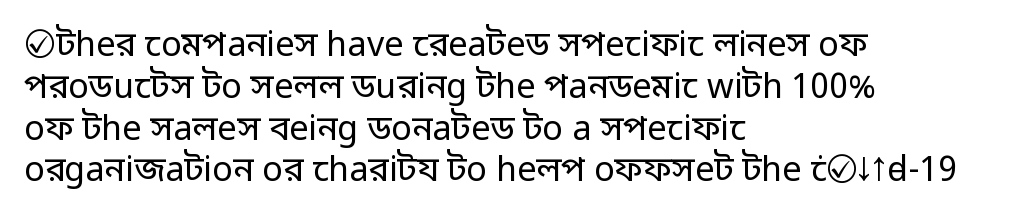
{"serif": "no", "italic": "no", "bold": "no", "weight": "regular", "width": "normal", "stroke_contrast": "low", "x_height": "medium", "monospaced": "no", "underline": "no", "align": "left", "line_spacing_ratio": 1.23, "letter_spacing": "normal", "letter_spacing_em": 0.0, "glyph_px": 34}
